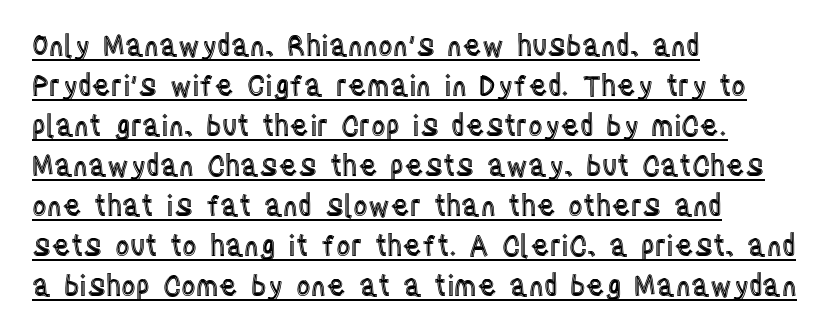
Q: Is the text italic (slanted)? A: No, it is upright.
Q: Is the text underlined? A: Yes.
Q: How is the paragraph aligned? A: Left-aligned.
Q: Is the spacing between letters normal or unusually wide? A: Normal.
Q: Is the spacing between lines tight, normal or loose? A: Normal.
Q: Width (condensed, normal, or wide)? A: Condensed.
Q: x-height? A: Large.
Q: Monospaced? A: No.
